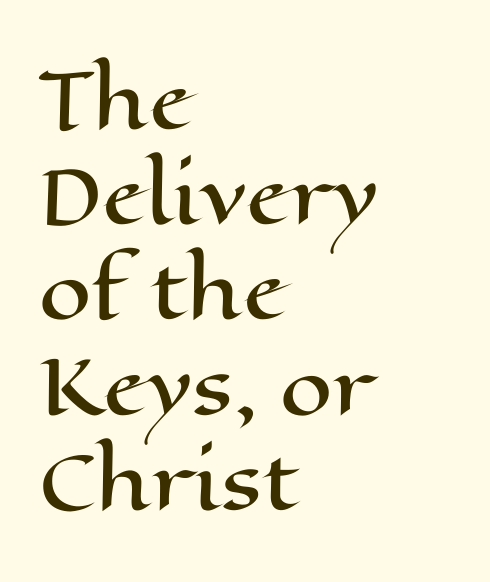
The image shows 75 px wide type, upright; set left-aligned, normal line spacing (1.27x), normal letter spacing, not underlined; high stroke contrast and a medium x-height.
